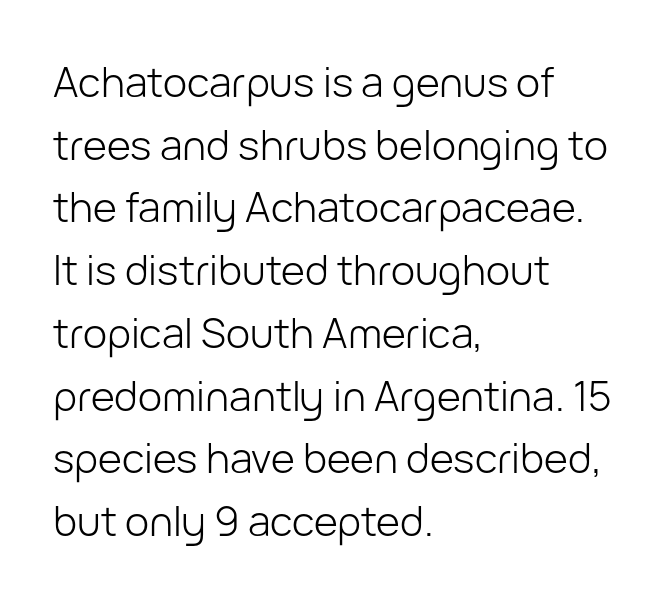
The image shows 41 px light sans-serif type, upright; set left-aligned, normal line spacing (1.53x), normal letter spacing, not underlined; low stroke contrast and a medium x-height.
